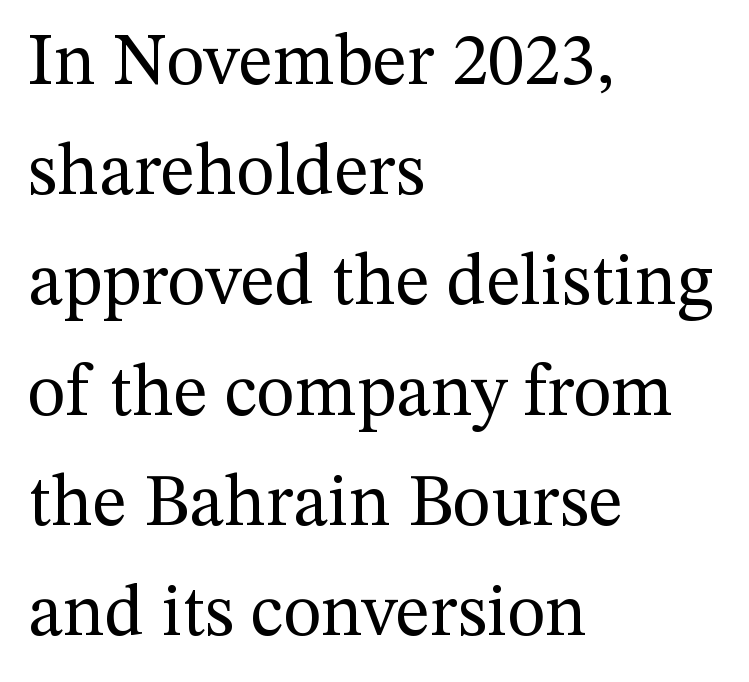
The image shows 73 px regular-weight serif type, upright; set left-aligned, normal line spacing (1.51x), normal letter spacing, not underlined; medium stroke contrast and a medium x-height.
